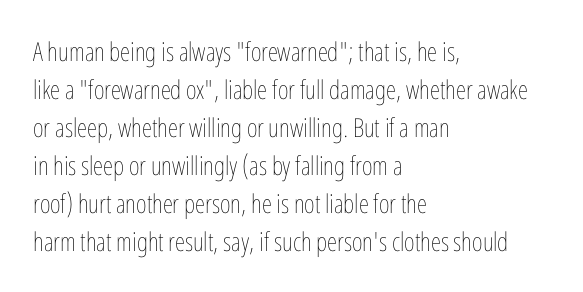
Q: Is the text bold? A: No.
Q: Is the text italic (slanted)? A: No, it is upright.
Q: Is the text underlined? A: No.
Q: How is the paragraph aligned? A: Left-aligned.
Q: Is the spacing between letters normal or unusually wide? A: Normal.
Q: Is the spacing between lines tight, normal or loose? A: Normal.
